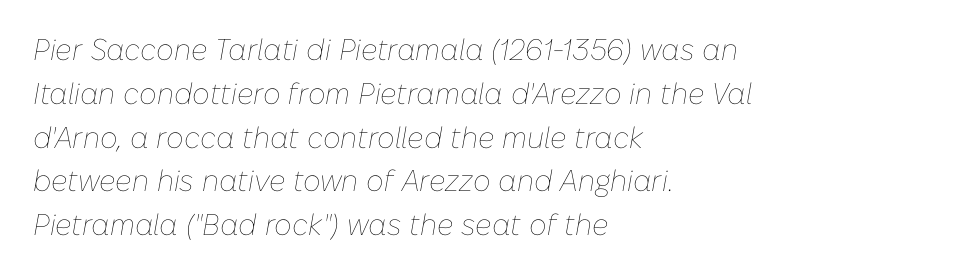
The image shows 30 px thin type, italic (leaning right); set left-aligned, normal line spacing (1.46x), normal letter spacing, not underlined; low stroke contrast and a medium x-height.
